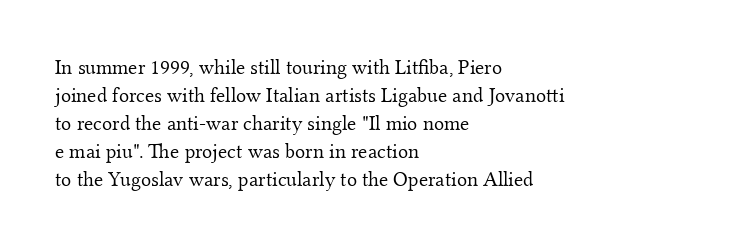
The paragraph has a hard left edge and a soft right edge. Rows of type keep a routine distance in the vertical direction. The letters sit at their default tracking, neither squeezed nor spread. Posture: vertical.
